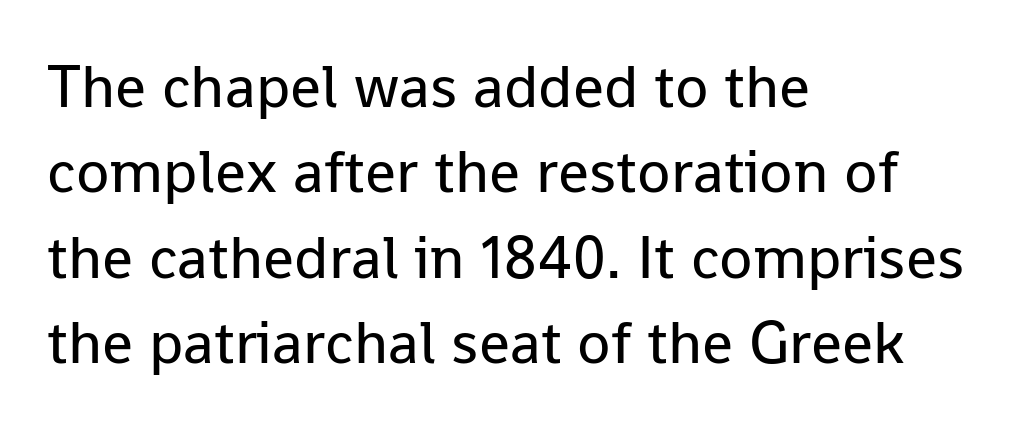
Rows of type keep a routine distance in the vertical direction. A typesetter would call this zero additional tracking. Type without underlining. The passage shown is typeset with a sans-serif family. The paragraph shown leans on its left margin.
